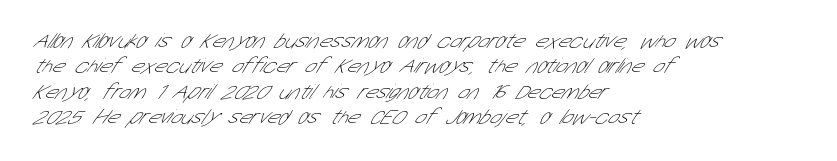
Q: Is the text bold? A: No.
Q: Is the text underlined? A: No.
Q: How is the paragraph aligned? A: Left-aligned.
Q: Is the spacing between letters normal or unusually wide? A: Normal.
